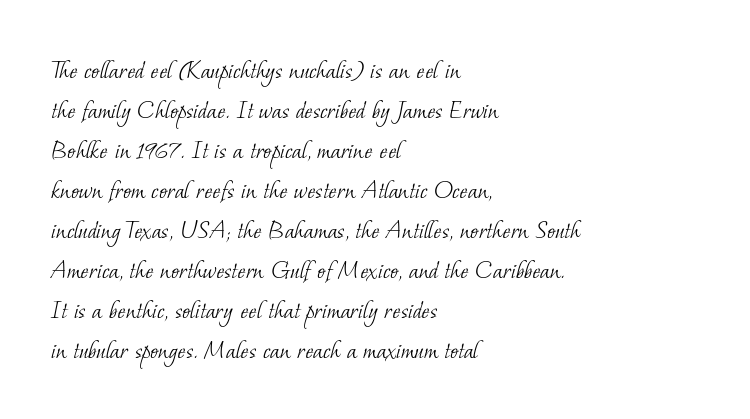
The lines are quadded left. A normal amount of white space separates one row of letters from the next. A clean baseline with only descenders dipping below it. Ink coverage per letter is moderate at most.
